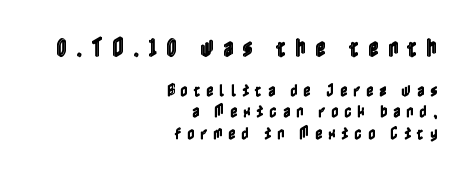
{"italic": "no", "underline": "no", "align": "right", "line_spacing": "normal", "line_spacing_ratio": 1.53, "letter_spacing": "wide", "letter_spacing_em": 0.42, "larger_block": "first", "size_ratio": 1.5, "glyph_px": 21}
